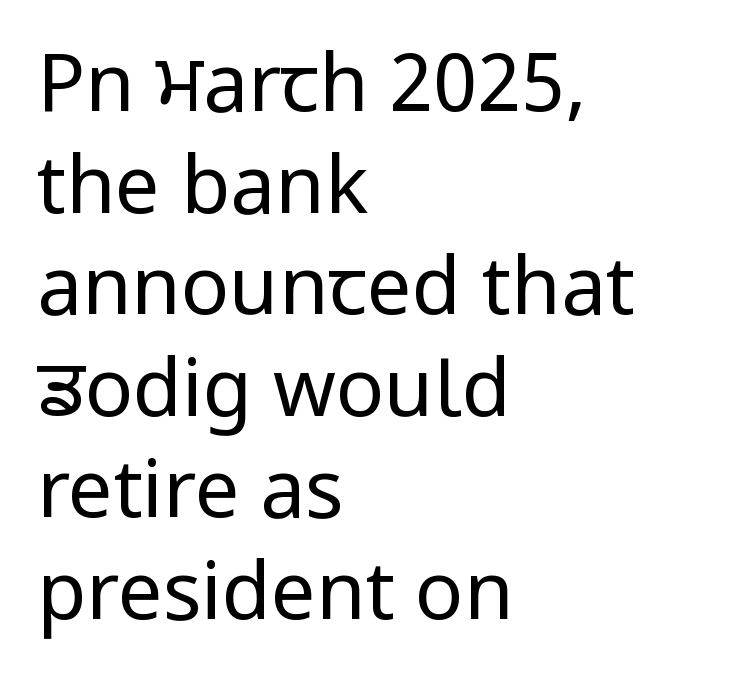
The image shows 80 px regular-weight, condensed sans-serif type, upright; set left-aligned, normal line spacing (1.27x), normal letter spacing, not underlined; low stroke contrast and a large x-height.
